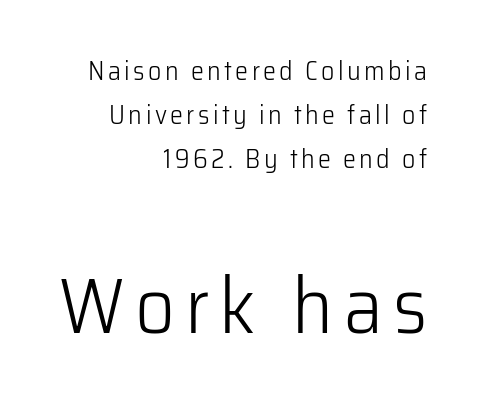
{"serif": "no", "italic": "no", "bold": "no", "weight": "light", "width": "normal", "stroke_contrast": "low", "x_height": "medium", "monospaced": "no", "underline": "no", "align": "right", "line_spacing": "normal", "line_spacing_ratio": 1.69, "larger_block": "second", "size_ratio": 3.0, "glyph_px": 78}
